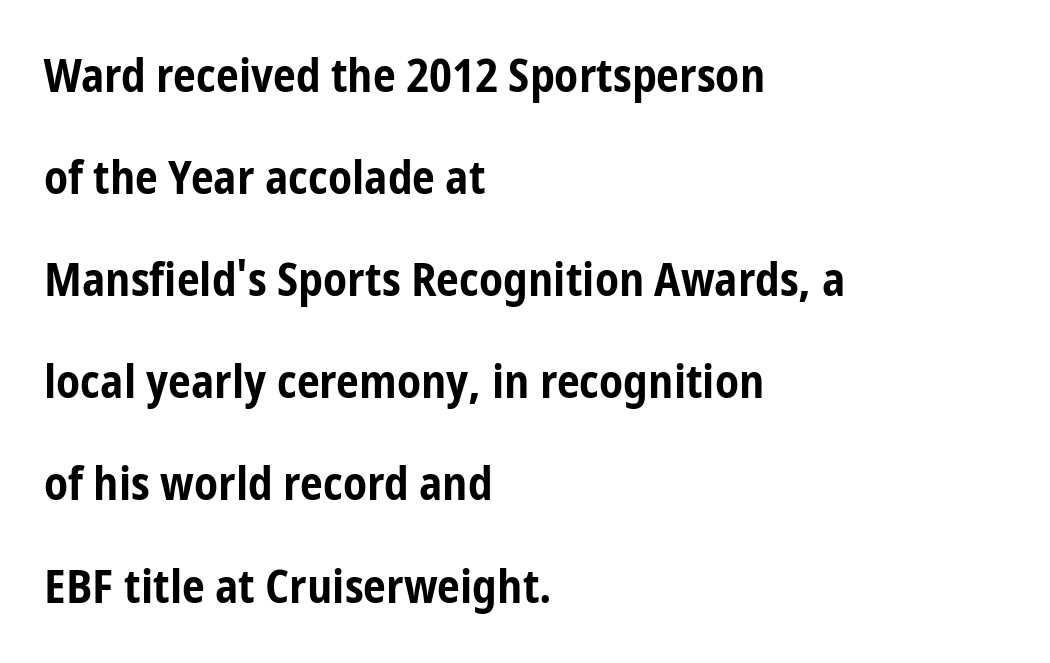
Leftover space on each line is placed entirely after the last word. Glyph-to-glyph distance matches everyday printed text. Leading: increased. You'd pick this weight for a headline — it's a proper bold.
